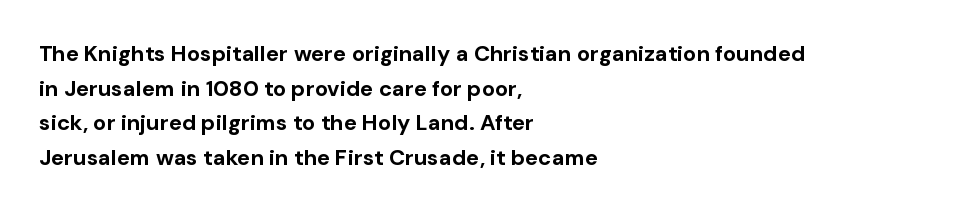
Q: Is the text bold? A: Yes.
Q: Is the text italic (slanted)? A: No, it is upright.
Q: Is the text underlined? A: No.
Q: How is the paragraph aligned? A: Left-aligned.
Q: Is the spacing between letters normal or unusually wide? A: Normal.
Q: Is the spacing between lines tight, normal or loose? A: Normal.
